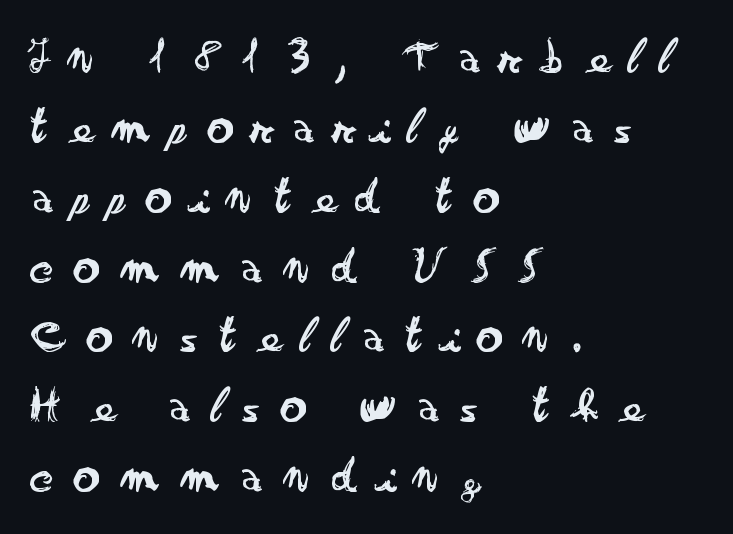
{"serif": "no", "italic": "no", "bold": "no", "weight": "regular", "width": "wide", "stroke_contrast": "low", "x_height": "small", "monospaced": "no", "underline": "no", "align": "left", "line_spacing": "normal", "line_spacing_ratio": 1.37, "letter_spacing": "wide", "letter_spacing_em": 0.41, "glyph_px": 51}
